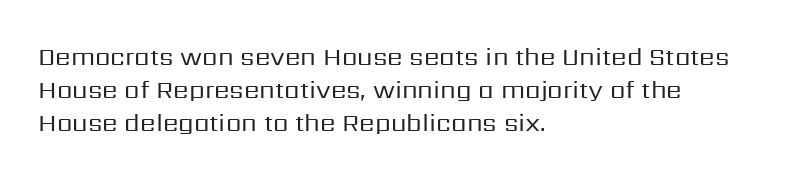
The setting favours the left margin, as ordinary paragraphs usually do. The letters stand upright; this is a roman face. Does the leading feel generous? No, just average. The passage shown has conventional tracking throughout. Each stroke keeps to a modest, everyday thickness or less.
